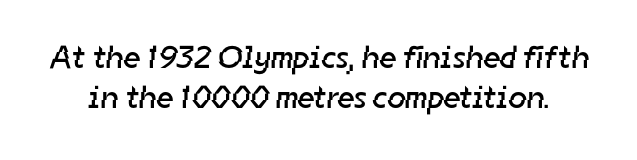
{"serif": "no", "bold": "no", "weight": "regular", "width": "normal", "stroke_contrast": "low", "x_height": "medium", "monospaced": "no", "underline": "no", "line_spacing": "normal", "line_spacing_ratio": 1.25, "letter_spacing": "normal", "letter_spacing_em": 0.0, "glyph_px": 32}
